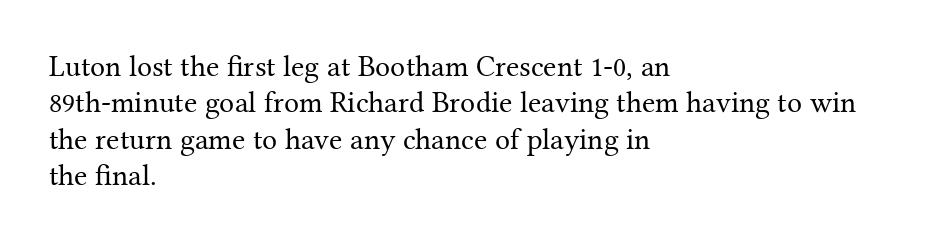
Q: Is the text bold? A: No.
Q: Is the text italic (slanted)? A: No, it is upright.
Q: Is the typeface a serif or a sans-serif typeface? A: Serif.
Q: Is the text underlined? A: No.
Q: How is the paragraph aligned? A: Left-aligned.
Q: Is the spacing between letters normal or unusually wide? A: Normal.
Q: Width (condensed, normal, or wide)? A: Normal.
Q: Stroke contrast? A: Medium.
Q: x-height? A: Medium.
Q: Monospaced? A: No.
